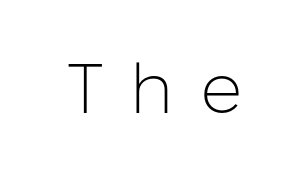
{"serif": "no", "italic": "no", "bold": "no", "weight": "light", "width": "normal", "stroke_contrast": "low", "x_height": "medium", "monospaced": "no", "underline": "no", "letter_spacing": "wide", "letter_spacing_em": 0.38, "glyph_px": 70}
